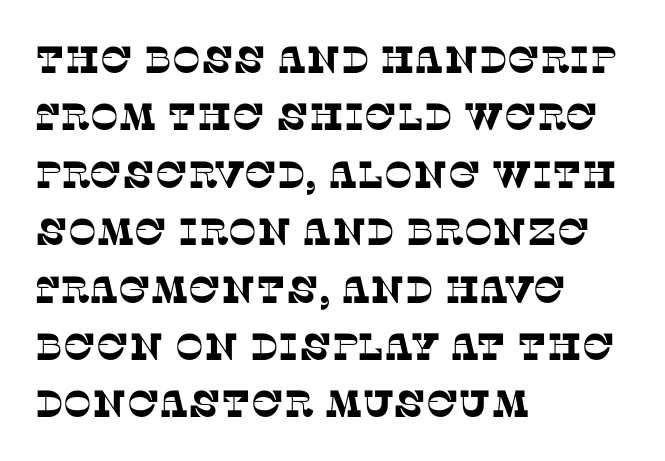
Q: Is the typeface a serif or a sans-serif typeface? A: Serif.
Q: Is the text underlined? A: No.
Q: How is the paragraph aligned? A: Left-aligned.
Q: Is the spacing between letters normal or unusually wide? A: Normal.
Q: Is the spacing between lines tight, normal or loose? A: Normal.
Q: Width (condensed, normal, or wide)? A: Normal.
Q: Stroke contrast? A: Low.
Q: x-height? A: Large.
Q: Monospaced? A: No.
